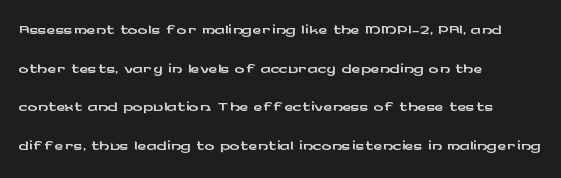
Q: Is the text italic (slanted)? A: No, it is upright.
Q: Is the text underlined? A: No.
Q: How is the paragraph aligned? A: Left-aligned.
Q: Is the spacing between letters normal or unusually wide? A: Normal.
Q: Is the spacing between lines tight, normal or loose? A: Normal.
